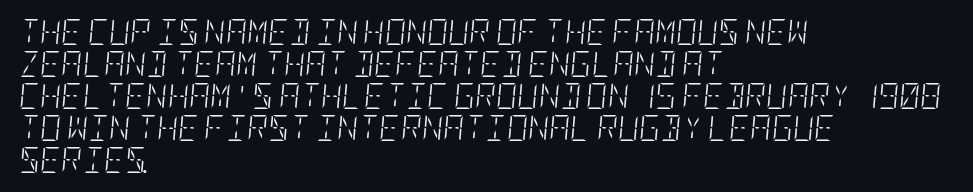
Q: Is the text bold? A: No.
Q: Is the text italic (slanted)? A: Yes, it leans right by about 5 degrees.
Q: Is the text underlined? A: No.
Q: How is the paragraph aligned? A: Left-aligned.
Q: Is the spacing between letters normal or unusually wide? A: Normal.
